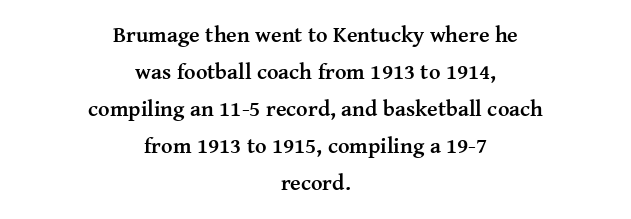
The image shows 22 px bold type, upright; set centered, normal line spacing (1.68x), normal letter spacing, not underlined.
